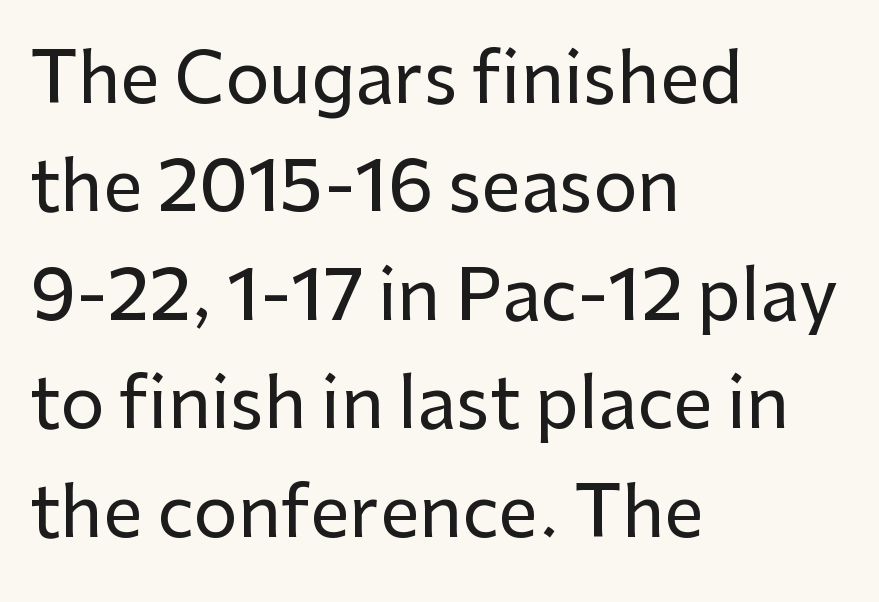
Posture: upright roman. The letterforms sit shoulder to shoulder at normal distance. Looks like regular typesetting: each glyph gets only the width it needs. Honestly, there is no underline to notice here at all.
